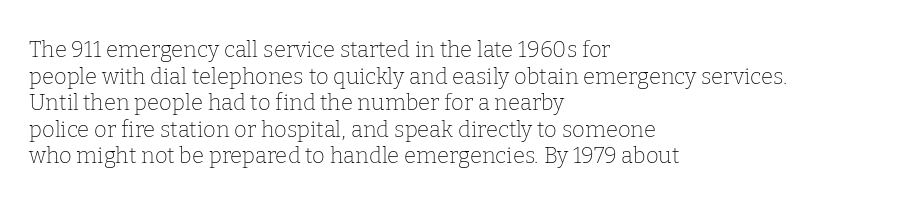
Q: Is the text bold? A: No.
Q: Is the text italic (slanted)? A: No, it is upright.
Q: Is the text underlined? A: No.
Q: How is the paragraph aligned? A: Left-aligned.
Q: Is the spacing between letters normal or unusually wide? A: Normal.
